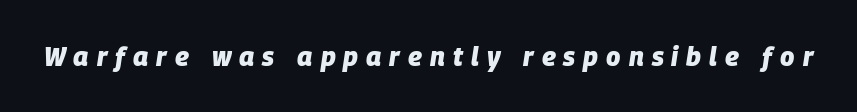
The image shows 26 px bold type, italic (leaning right); set unusually wide letter spacing (+0.31 em), not underlined.
